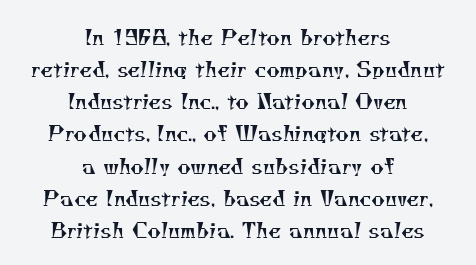
Q: Is the text bold? A: No.
Q: Is the text underlined? A: No.
Q: How is the paragraph aligned? A: Centered.
Q: Is the spacing between letters normal or unusually wide? A: Normal.
Q: Is the spacing between lines tight, normal or loose? A: Normal.
